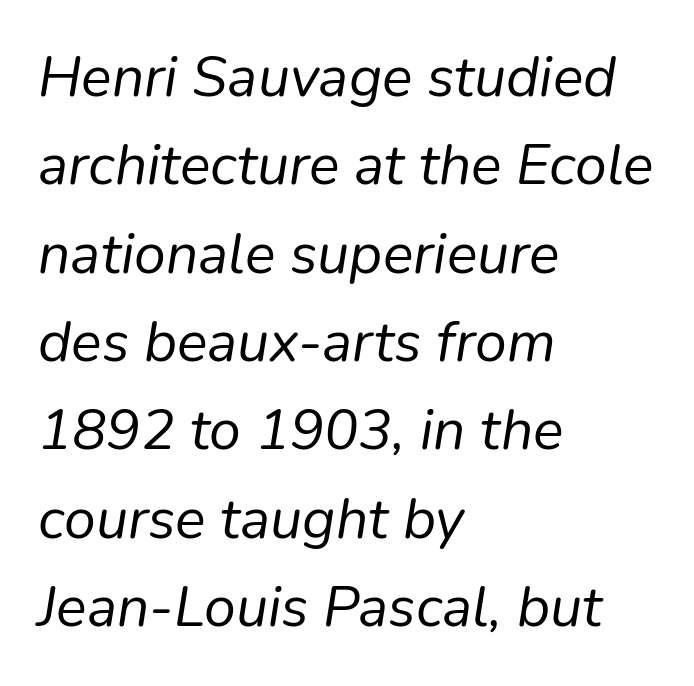
{"italic": "yes", "lean": "right", "slant_degrees": 9, "bold": "no", "weight": "regular", "width": "normal", "stroke_contrast": "low", "x_height": "medium", "monospaced": "no", "underline": "no", "align": "left", "line_spacing": "normal", "line_spacing_ratio": 1.55, "letter_spacing": "normal", "letter_spacing_em": 0.0, "glyph_px": 57}
